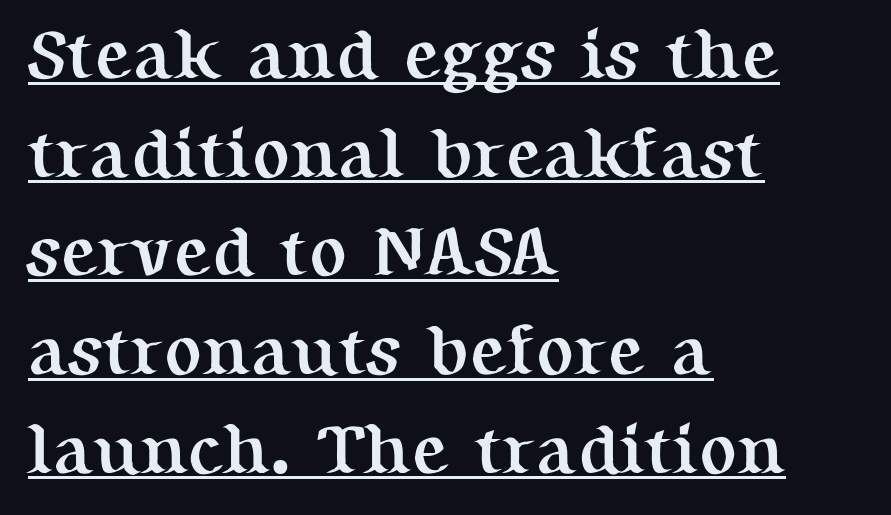
Q: Is the text bold? A: Yes.
Q: Is the text italic (slanted)? A: No, it is upright.
Q: Is the typeface a serif or a sans-serif typeface? A: Serif.
Q: Is the text underlined? A: Yes.
Q: How is the paragraph aligned? A: Left-aligned.
Q: Is the spacing between letters normal or unusually wide? A: Normal.
Q: Is the spacing between lines tight, normal or loose? A: Normal.
Q: Width (condensed, normal, or wide)? A: Normal.
Q: Stroke contrast? A: Medium.
Q: x-height? A: Medium.
Q: Monospaced? A: No.
